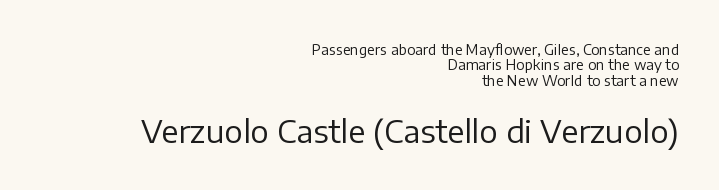
{"serif": "no", "italic": "no", "bold": "no", "weight": "regular", "width": "normal", "stroke_contrast": "low", "x_height": "medium", "monospaced": "no", "underline": "no", "align": "right", "line_spacing": "tight", "line_spacing_ratio": 1.09, "letter_spacing": "normal", "letter_spacing_em": 0.0, "larger_block": "second", "size_ratio": 2.21, "glyph_px": 31}
